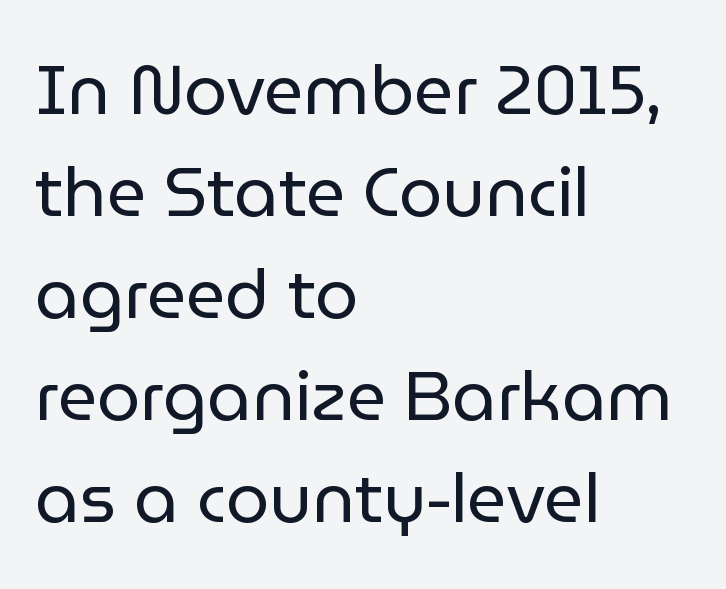
The image shows 69 px regular-weight sans-serif type, upright; set left-aligned, normal line spacing (1.48x), normal letter spacing, not underlined; low stroke contrast and a medium x-height.
